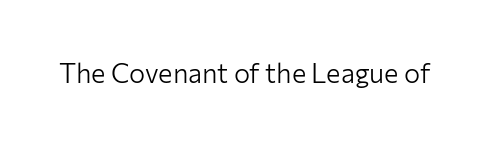
{"italic": "no", "bold": "no", "underline": "no", "letter_spacing": "normal", "letter_spacing_em": 0.0, "glyph_px": 27}
